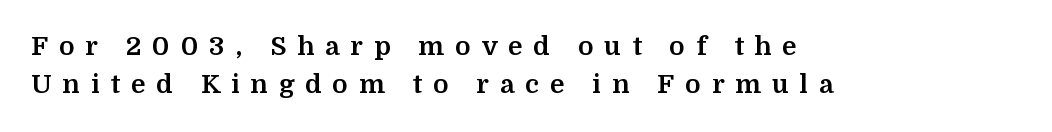
Q: Is the text bold? A: Yes.
Q: Is the text italic (slanted)? A: No, it is upright.
Q: Is the text underlined? A: No.
Q: How is the paragraph aligned? A: Left-aligned.
Q: Is the spacing between letters normal or unusually wide? A: Unusually wide.
Q: Is the spacing between lines tight, normal or loose? A: Normal.
